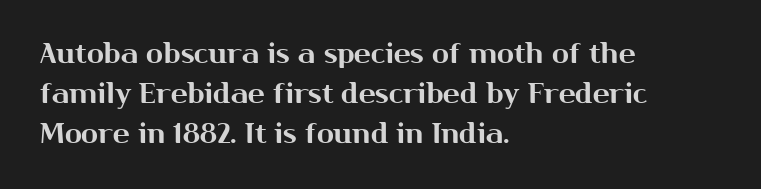
Q: Is the text italic (slanted)? A: No, it is upright.
Q: Is the typeface a serif or a sans-serif typeface? A: Sans-serif.
Q: Is the text underlined? A: No.
Q: How is the paragraph aligned? A: Left-aligned.
Q: Is the spacing between letters normal or unusually wide? A: Normal.
Q: Is the spacing between lines tight, normal or loose? A: Normal.
Q: Width (condensed, normal, or wide)? A: Normal.
Q: Stroke contrast? A: Medium.
Q: x-height? A: Medium.
Q: Monospaced? A: No.
